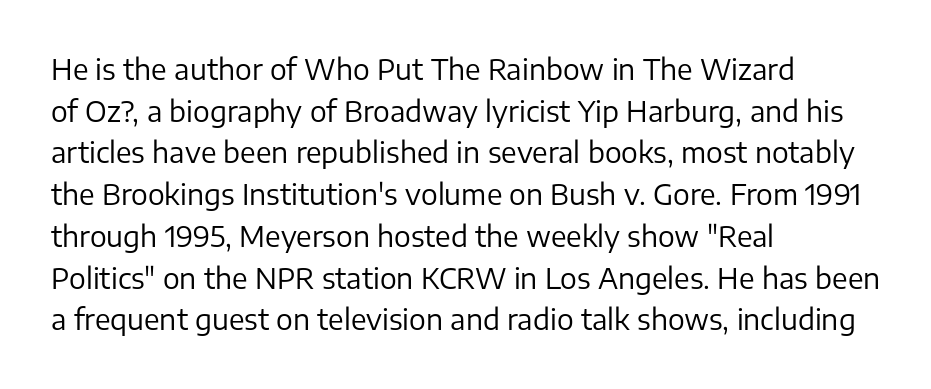
Clear beneath every line of the passage. The rows are spaced the way most documents space them. The tracking reads as untouched default to a designer's eye. The characters are drawn with everyday or finer stroke widths.
